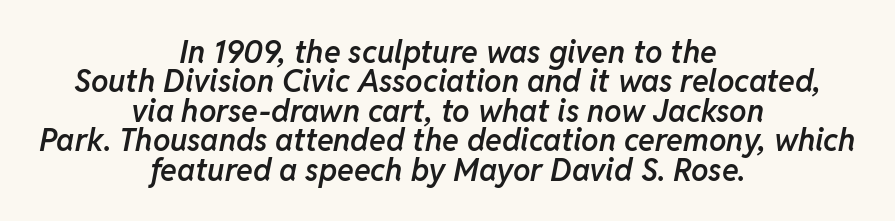
Firm but not heavy-handed strokes: this text is semibold. Would a proofreader flag this as italicized? Yes. Horizontally, the lines are justified to the midpoint only. Words float on clear page, feet unadorned.
